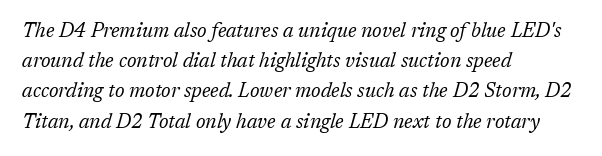
{"italic": "yes", "lean": "right", "slant_degrees": 17, "bold": "no", "underline": "no", "align": "left", "line_spacing": "normal", "line_spacing_ratio": 1.51, "letter_spacing": "normal", "letter_spacing_em": 0.0, "glyph_px": 20}
